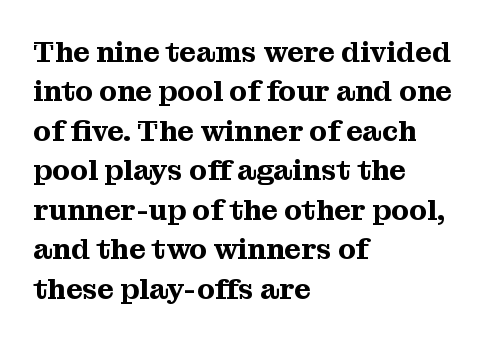
The image shows 29 px serif type, upright; set left-aligned, normal line spacing (1.36x), normal letter spacing, not underlined; medium stroke contrast and a medium x-height.
